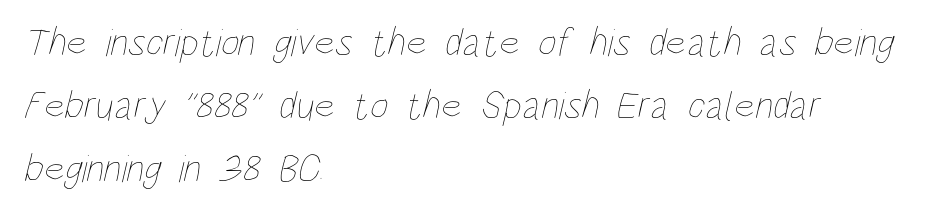
The image shows 40 px thin, condensed type; set left-aligned, normal line spacing (1.58x), normal letter spacing, not underlined; low stroke contrast and a large x-height.
